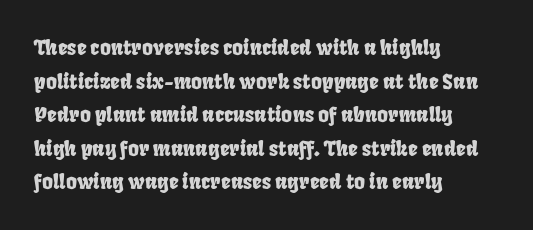
Only glyphs here, with clear space below each row. Leftover space on each line is placed entirely after the last word. Vertically, the passage feels balanced, rows spaced as you'd expect. A typesetter would call this zero additional tracking.
